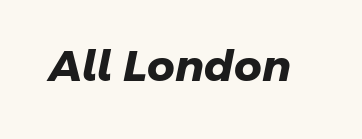
The image shows 43 px heavy sans-serif type; set normal letter spacing, not underlined; low stroke contrast and a medium x-height.
